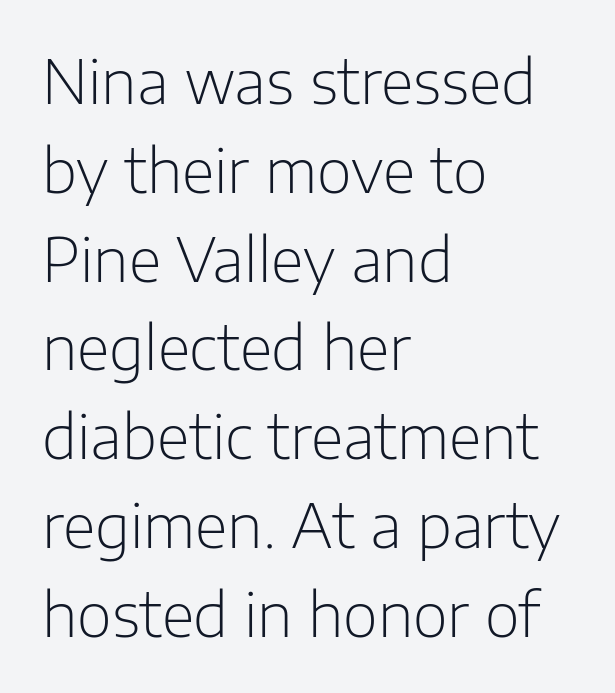
The image shows 60 px light sans-serif type, upright; set left-aligned, normal line spacing (1.48x), normal letter spacing, not underlined; low stroke contrast and a medium x-height.
